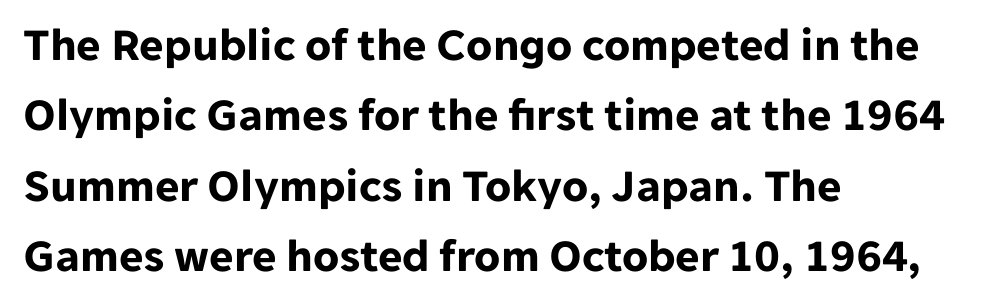
Casual observation: everything's shoved over to the left. Ascenders rise straight up at ninety degrees. The passage shown is typed in a proportional face where columns would drift. Note: no serifs on the glyphs.
